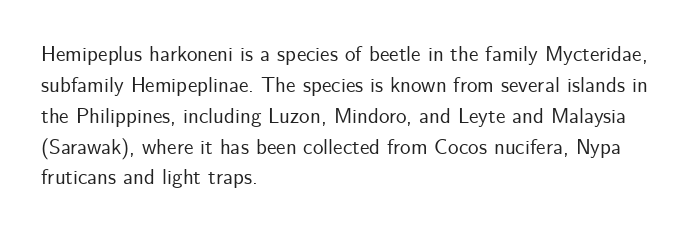
Q: Is the text italic (slanted)? A: No, it is upright.
Q: Is the text underlined? A: No.
Q: How is the paragraph aligned? A: Left-aligned.
Q: Is the spacing between letters normal or unusually wide? A: Normal.
Q: Is the spacing between lines tight, normal or loose? A: Normal.
